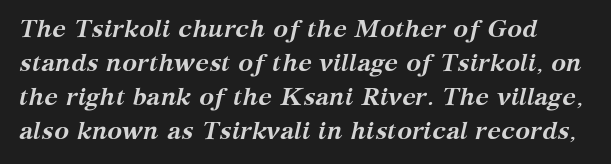
How heavy is the stroke? Heavy — this is a bold. Bare-footed words on every line. Here the glyphs are tracked normally, forming tight word shapes. Baseline-to-baseline distance is the conventional proportion of letter height. Notice how the stems are inclined rather than vertical — that's the hallmark of italics.
